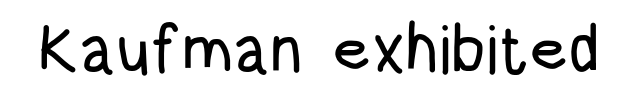
These lines are rendered in a variable-pitch font. Typographically, this falls in the sans-serif category. When letters stand straight like this, we call the style roman or upright. No extra tracking has been applied to these lines. The specimen omits any rule beneath the text block's lines.
